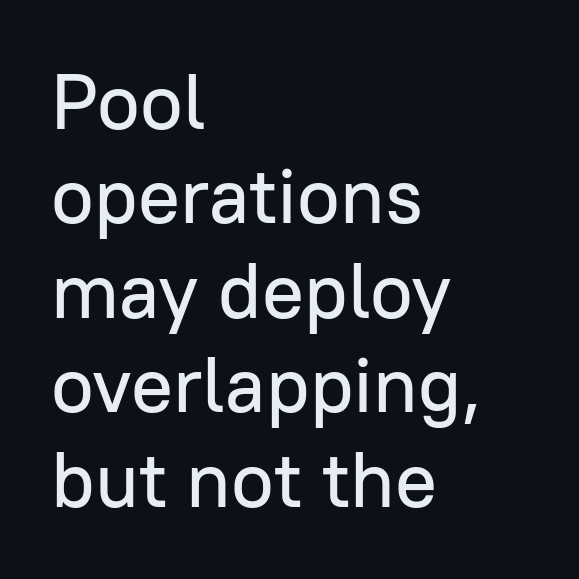
The image shows 78 px sans-serif type, upright; set left-aligned, line spacing 1.21x, normal letter spacing, not underlined; low stroke contrast and a medium x-height.
